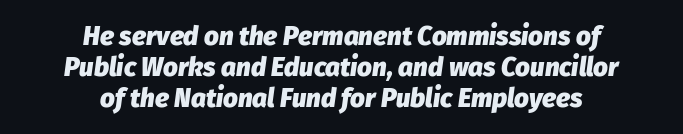
The image shows 26 px bold type, italic (leaning right); set centered, line spacing 1.19x, normal letter spacing, not underlined.
